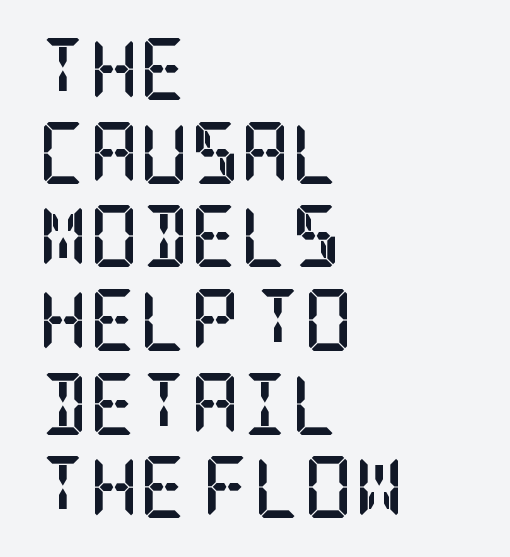
The image shows 62 px semibold, condensed serif type, upright; set left-aligned, normal line spacing (1.35x), normal letter spacing, not underlined; low stroke contrast and a large x-height.
